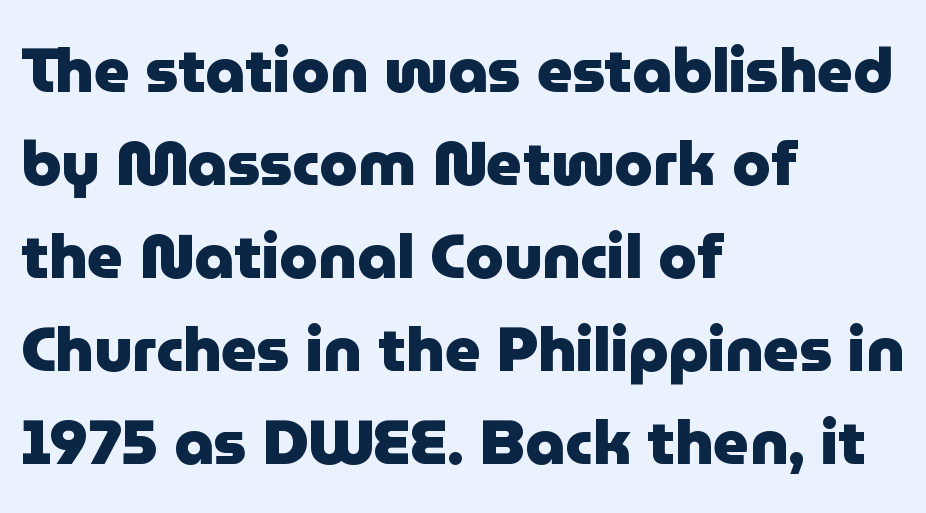
The image shows 62 px heavy sans-serif type, upright; set left-aligned, normal line spacing (1.5x), normal letter spacing, not underlined; low stroke contrast and a medium x-height.
